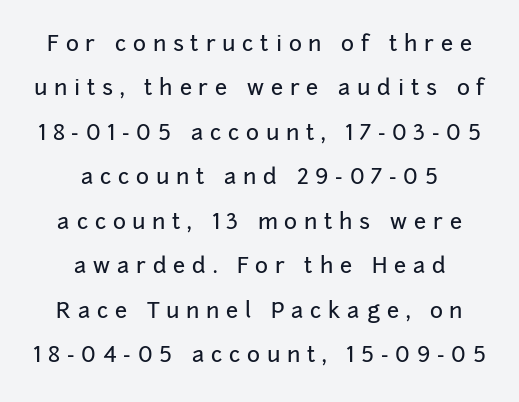
The area under the type is left untouched. You could only call the tracking loose — the letters float apart. Every row of glyphs is offset so its center matches the block's center. The axis of the letterforms is exactly vertical.
